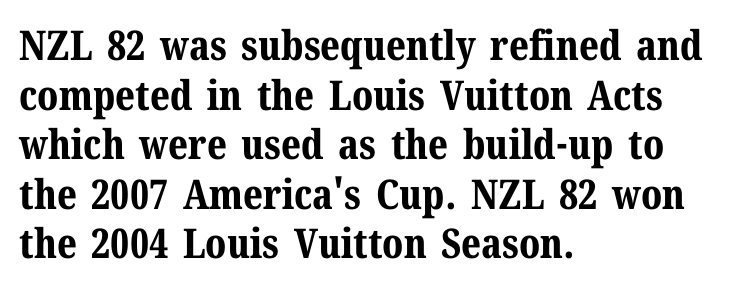
Is there any slant? The stems are plumb. Each line starts at the same left margin while the right side varies. The face used here is proportionally spaced, like ordinary book or web type. Letter spacing: default. These lines carry a lot of weight — the face is fully bold. A clean baseline with only descenders dipping below it.
